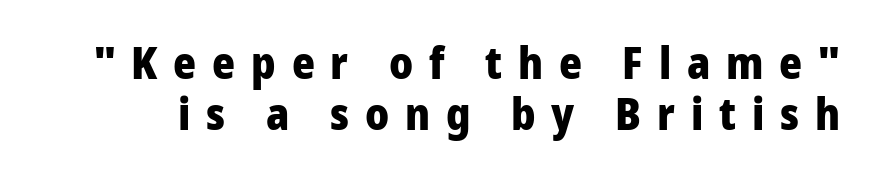
The image shows 44 px heavy sans-serif type, upright; set line spacing 1.16x, unusually wide letter spacing (+0.36 em), not underlined; low stroke contrast and a medium x-height.
